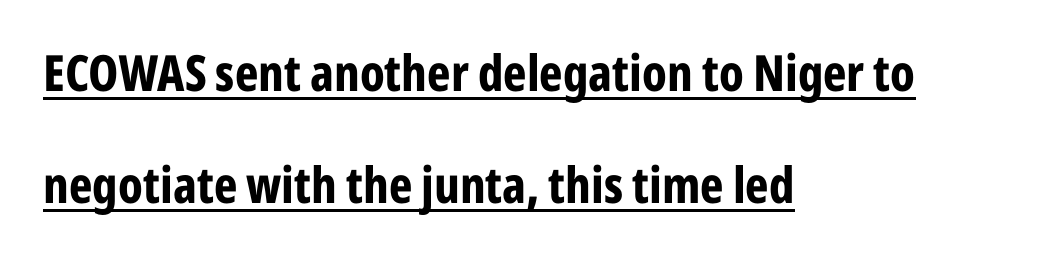
{"serif": "no", "italic": "no", "bold": "yes", "weight": "bold", "width": "condensed", "stroke_contrast": "low", "x_height": "medium", "monospaced": "no", "underline": "yes", "align": "left", "line_spacing": "loose", "line_spacing_ratio": 2.25, "letter_spacing": "normal", "letter_spacing_em": 0.0, "glyph_px": 50}
